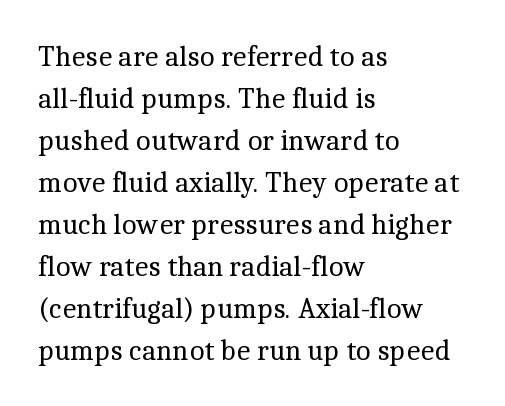
Upright lettering throughout. The characters display serif detailing at their extremities. Rows of type keep a routine distance in the vertical direction. The face looks like a standard text weight, possibly lighter. All the whitespace from short lines collects on the right. In terms of letterspacing, this is plain default setting.
